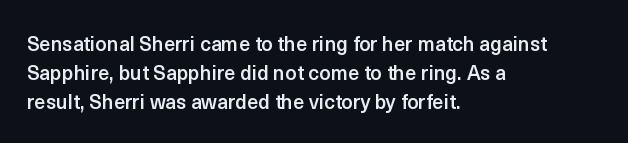
{"italic": "no", "bold": "semi", "underline": "no", "align": "left", "line_spacing": "normal", "line_spacing_ratio": 1.44, "letter_spacing": "normal", "letter_spacing_em": 0.0, "glyph_px": 20}
